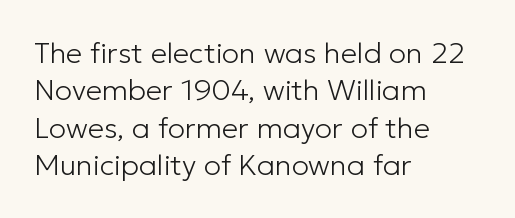
{"serif": "no", "italic": "no", "bold": "no", "weight": "light", "width": "normal", "stroke_contrast": "low", "x_height": "medium", "monospaced": "no", "underline": "no", "align": "left", "line_spacing": "normal", "line_spacing_ratio": 1.29, "letter_spacing": "normal", "letter_spacing_em": 0.0, "glyph_px": 29}
